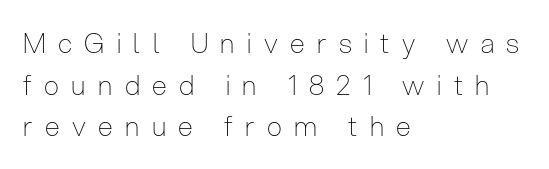
Stems and bowls with no extra thickness — not bold. Compared with typical body copy, the letter spacing here is much looser. Layout note: lines flush left. The block of text has a typical density, with ordinary space between rows.
